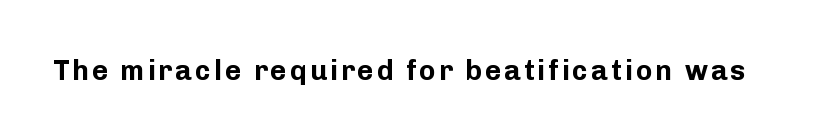
Q: Is the text bold? A: Yes.
Q: Is the text italic (slanted)? A: No, it is upright.
Q: Is the typeface a serif or a sans-serif typeface? A: Sans-serif.
Q: Is the text underlined? A: No.
Q: Width (condensed, normal, or wide)? A: Normal.
Q: Stroke contrast? A: Low.
Q: x-height? A: Medium.
Q: Monospaced? A: No.
